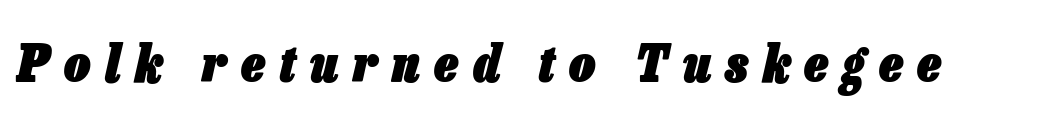
{"italic": "yes", "lean": "right", "slant_degrees": 13, "bold": "yes", "weight": "heavy", "width": "condensed", "stroke_contrast": "low", "x_height": "medium", "monospaced": "no", "underline": "no", "letter_spacing": "wide", "letter_spacing_em": 0.28, "glyph_px": 52}
